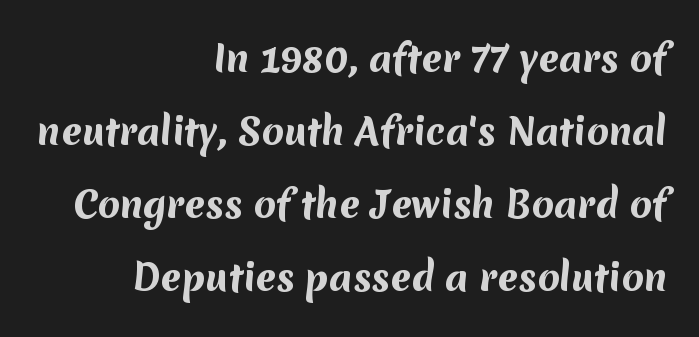
{"serif": "no", "bold": "yes", "weight": "bold", "width": "normal", "stroke_contrast": "medium", "x_height": "medium", "monospaced": "no", "underline": "no", "align": "right", "line_spacing": "loose", "line_spacing_ratio": 2.03, "letter_spacing": "normal", "letter_spacing_em": 0.0, "glyph_px": 36}
